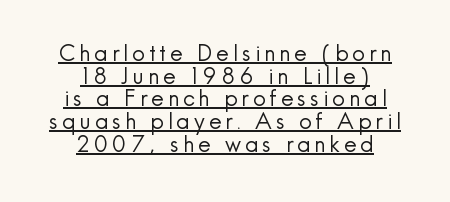
Q: Is the text bold? A: No.
Q: Is the text italic (slanted)? A: No, it is upright.
Q: Is the text underlined? A: Yes.
Q: How is the paragraph aligned? A: Centered.
Q: Is the spacing between lines tight, normal or loose? A: Tight.
